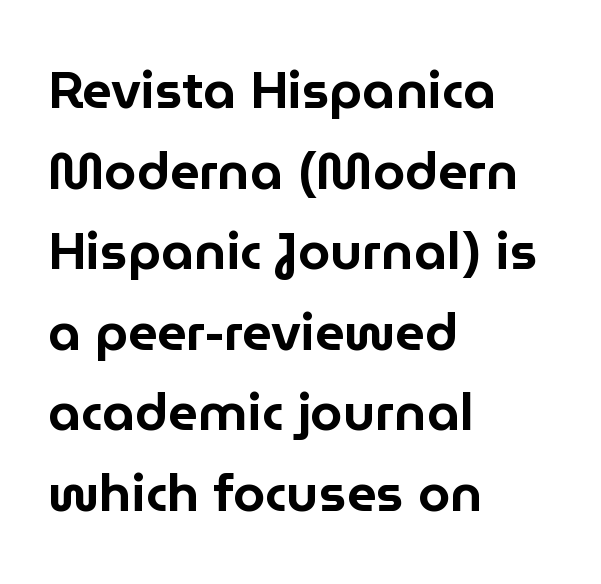
Q: Is the text italic (slanted)? A: No, it is upright.
Q: Is the typeface a serif or a sans-serif typeface? A: Sans-serif.
Q: Is the text underlined? A: No.
Q: How is the paragraph aligned? A: Left-aligned.
Q: Is the spacing between letters normal or unusually wide? A: Normal.
Q: Is the spacing between lines tight, normal or loose? A: Normal.
Q: Width (condensed, normal, or wide)? A: Normal.
Q: Stroke contrast? A: Low.
Q: x-height? A: Medium.
Q: Monospaced? A: No.
